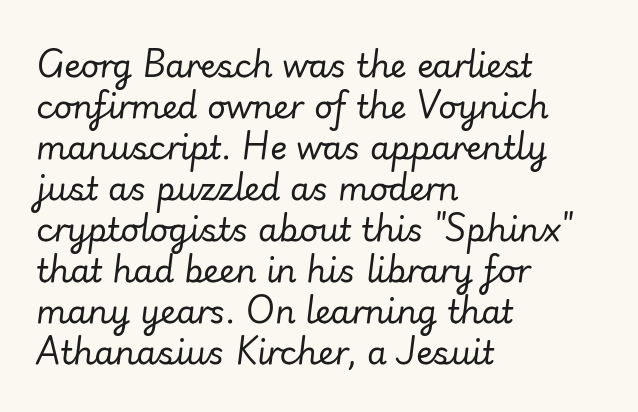
Is the block centered? No — it sits flush against the left margin. The space beneath each line is pristine and unruled. Observe the ordinary spacing: letters are neighbours, not strangers. Italic: yes, the glyphs are oblique. Whoever set this chose a conventional vertical rhythm.
